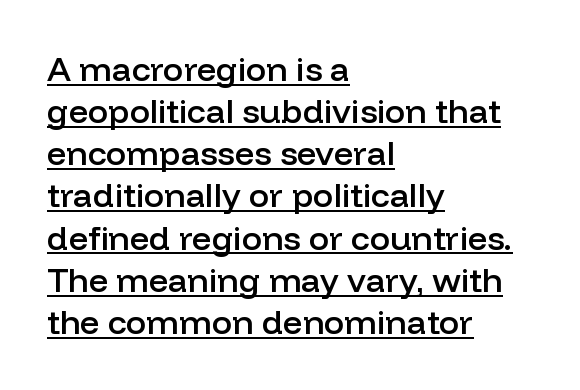
{"serif": "no", "italic": "no", "bold": "semi", "weight": "semibold", "width": "normal", "stroke_contrast": "low", "x_height": "medium", "monospaced": "no", "underline": "yes", "align": "left", "line_spacing_ratio": 1.24, "letter_spacing": "normal", "letter_spacing_em": 0.0, "glyph_px": 34}
